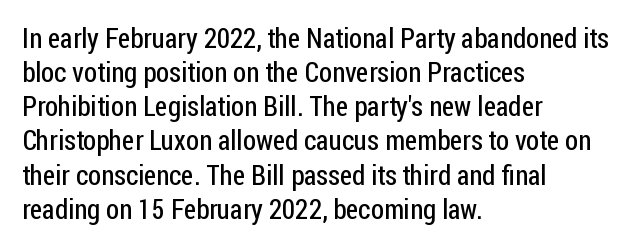
{"serif": "no", "italic": "no", "bold": "no", "weight": "regular", "width": "condensed", "stroke_contrast": "low", "x_height": "medium", "monospaced": "no", "underline": "no", "align": "left", "line_spacing_ratio": 1.22, "letter_spacing": "normal", "letter_spacing_em": 0.0, "glyph_px": 28}
